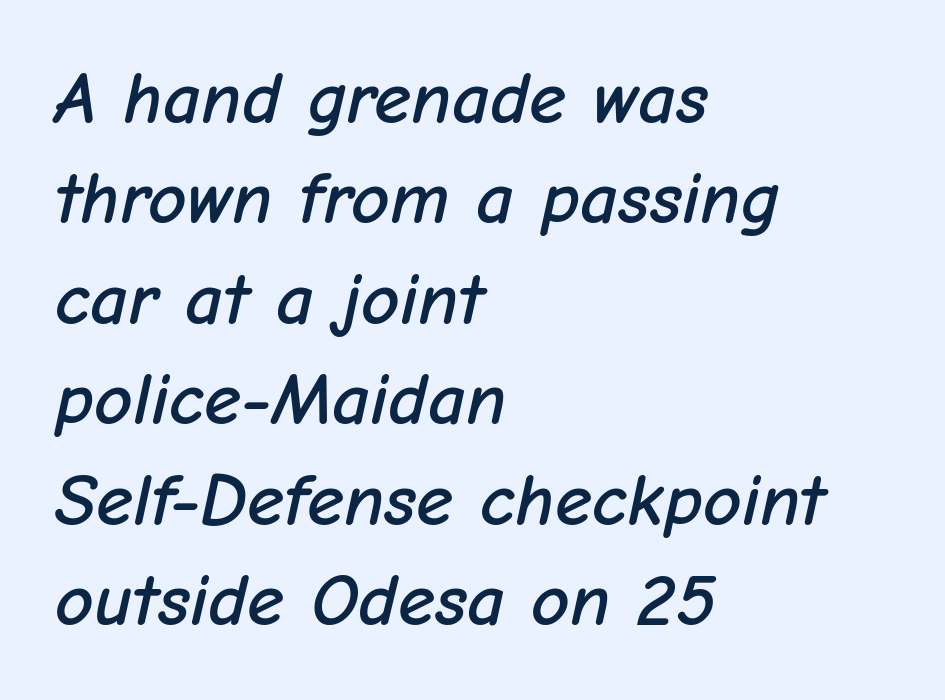
Q: Is the text italic (slanted)? A: Yes, it leans right by about 12 degrees.
Q: Is the text underlined? A: No.
Q: How is the paragraph aligned? A: Left-aligned.
Q: Is the spacing between letters normal or unusually wide? A: Normal.
Q: Is the spacing between lines tight, normal or loose? A: Normal.
Q: Width (condensed, normal, or wide)? A: Normal.
Q: Stroke contrast? A: Low.
Q: x-height? A: Medium.
Q: Monospaced? A: No.
